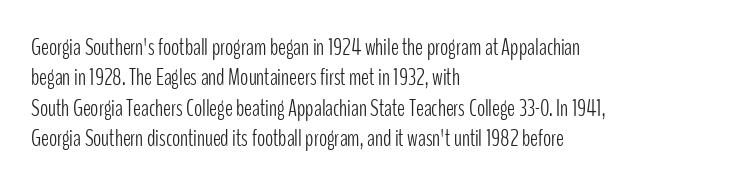
The type sits square on the baseline with zero lean. Only glyphs here, with clear space below each row. This sample is left-justified, so line endings fall wherever the words run out. Nothing unusual about the tracking: characters are spaced as the font intends. No extra ink here — the face is not bold.
